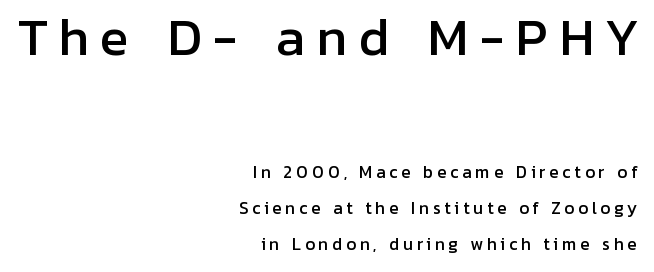
The image shows 49 px sans-serif type, upright; set right-aligned, loose line spacing (2.23x), unusually wide letter spacing (+0.22 em), not underlined; the first (top) block is 3.06x larger; low stroke contrast and a medium x-height.
